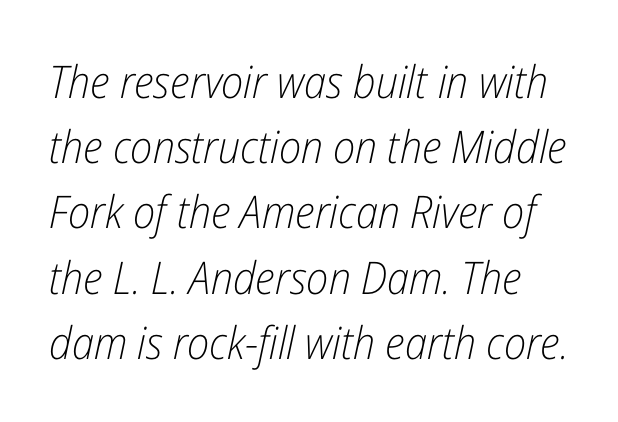
{"italic": "yes", "lean": "right", "slant_degrees": 12, "bold": "no", "weight": "light", "width": "condensed", "stroke_contrast": "low", "x_height": "medium", "monospaced": "no", "underline": "no", "line_spacing": "normal", "line_spacing_ratio": 1.45, "letter_spacing": "normal", "letter_spacing_em": 0.0, "glyph_px": 45}
